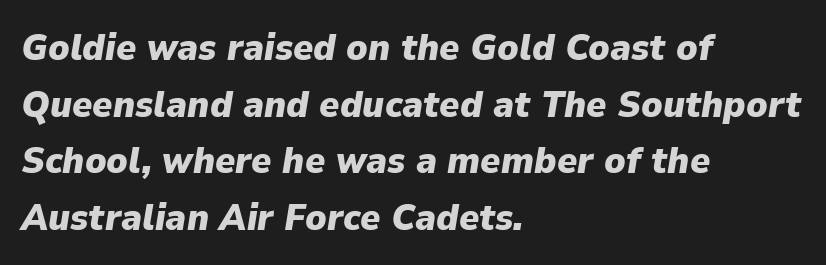
The image shows 38 px heavy type, italic (leaning right); set left-aligned, normal line spacing (1.49x), normal letter spacing, not underlined; low stroke contrast and a medium x-height.
